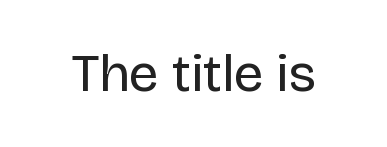
Q: Is the text bold? A: No.
Q: Is the text italic (slanted)? A: No, it is upright.
Q: Is the typeface a serif or a sans-serif typeface? A: Sans-serif.
Q: Is the text underlined? A: No.
Q: Is the spacing between letters normal or unusually wide? A: Normal.
Q: Width (condensed, normal, or wide)? A: Normal.
Q: Stroke contrast? A: Low.
Q: x-height? A: Large.
Q: Monospaced? A: No.
